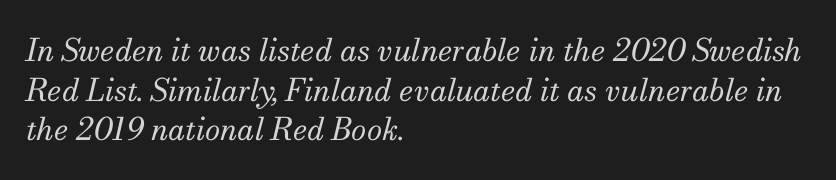
Q: Is the text bold? A: No.
Q: Is the text italic (slanted)? A: Yes, it leans right by about 13 degrees.
Q: Is the typeface a serif or a sans-serif typeface? A: Serif.
Q: Is the text underlined? A: No.
Q: How is the paragraph aligned? A: Left-aligned.
Q: Is the spacing between letters normal or unusually wide? A: Normal.
Q: Is the spacing between lines tight, normal or loose? A: Normal.
Q: Width (condensed, normal, or wide)? A: Normal.
Q: Stroke contrast? A: Medium.
Q: x-height? A: Small.
Q: Monospaced? A: No.
